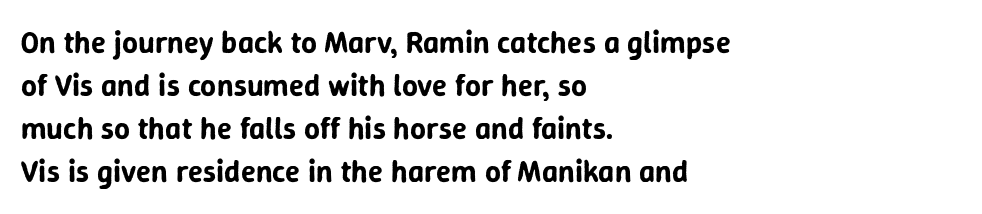
The image shows 31 px sans-serif type, upright; set left-aligned, normal line spacing (1.39x), normal letter spacing, not underlined; low stroke contrast and a medium x-height.
